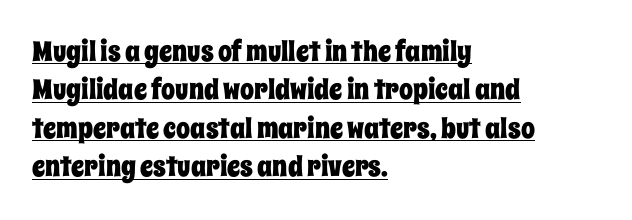
Does the copy run flush right? No — it runs flush left. The rendering uses natural spacing where letterforms have individual widths. In designer terms, the underline attribute is active on this setting. This sample uses plain, unmodified letter spacing.
